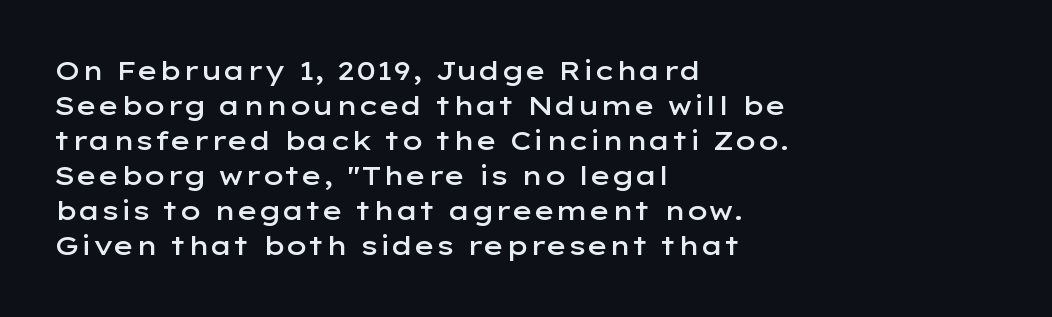
Tracking here is standard; glyphs follow each other at the usual distance. Posture: vertical. This block has exactly the height ordinary leading produces. On the weight axis this lands at semibold, roughly 600. Underline: absent. The rag falls on the right side of this text block.
